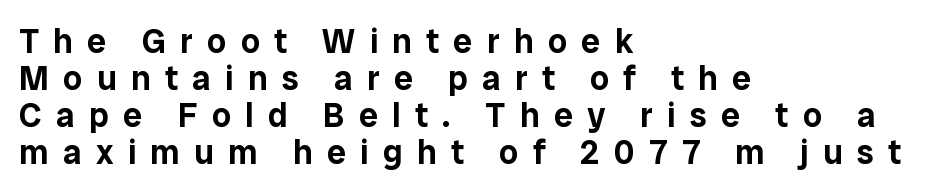
Underlining? Definitely not there. The face used here is rendered with a markedly widened letterfit. Compared with a centered layout, this one pins lines to the left instead. When letters stand straight like this, we call the style roman or upright. The face used here is a sans, in the tradition of grotesques and geometrics.
